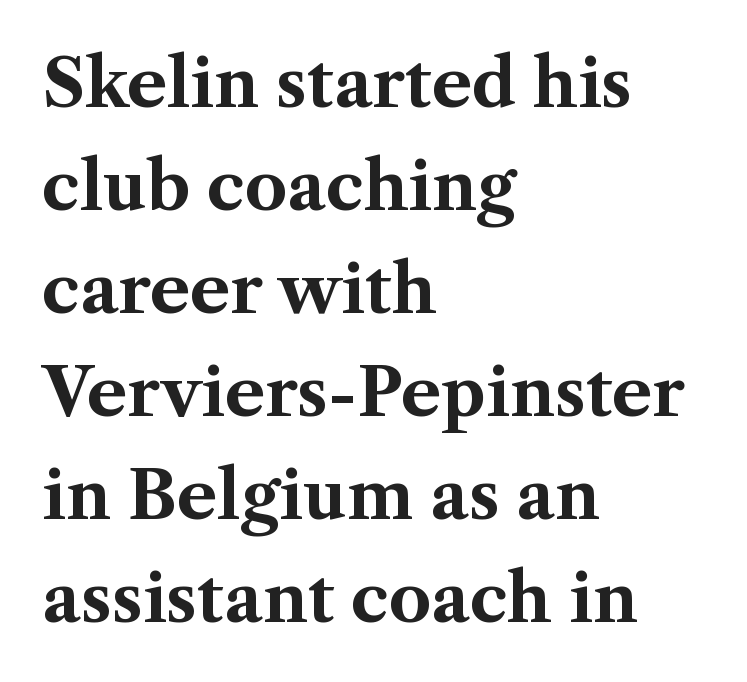
{"serif": "yes", "italic": "no", "bold": "yes", "weight": "bold", "width": "normal", "stroke_contrast": "medium", "x_height": "medium", "monospaced": "no", "underline": "no", "align": "left", "line_spacing": "normal", "line_spacing_ratio": 1.56, "letter_spacing": "normal", "letter_spacing_em": 0.0, "glyph_px": 66}
